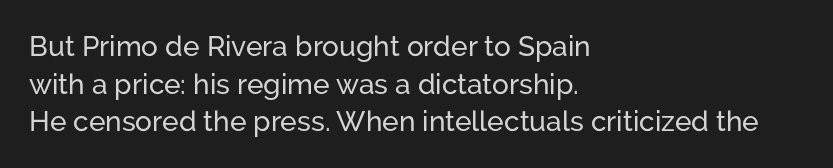
Is there much room between lines? A standard amount, neither cramped nor airy. The face used here is a sans, in the tradition of grotesques and geometrics. This sample uses plain, unmodified letter spacing. You can tell it's not italic because the verticals are truly vertical.
